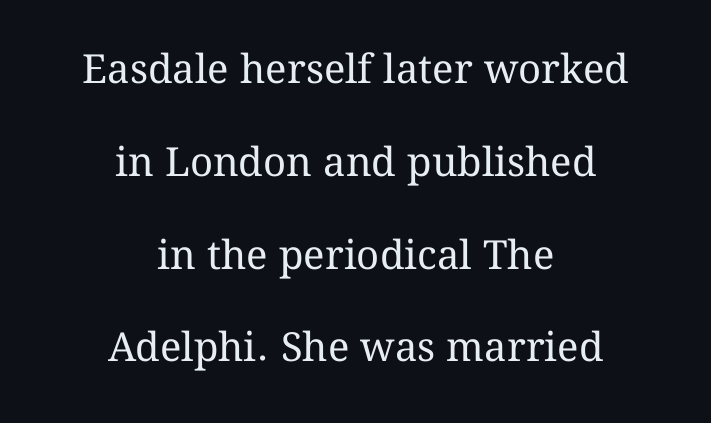
Is the block centered? Yes — each line is placed symmetrically about the middle. Nothing unusual about the tracking: characters are spaced as the font intends. The face used here is proportionally spaced, like ordinary book or web type. Words float on clear page, feet unadorned. The typesetting does not lean heavy: it is not bold. Line spacing here is loose.
